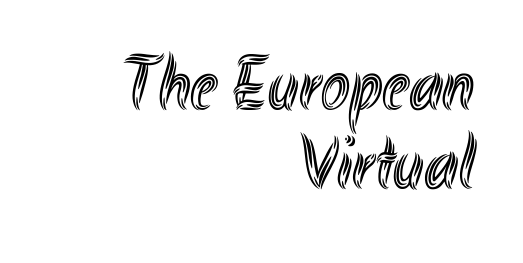
Characters follow at the spacing the type designer built in. Lines of text with bare space underneath. If you drew a ruler down the right edge, every line would touch it. Here the designer chose a conventional face with non-uniform glyph widths. Quick note: interline space is minimal.
